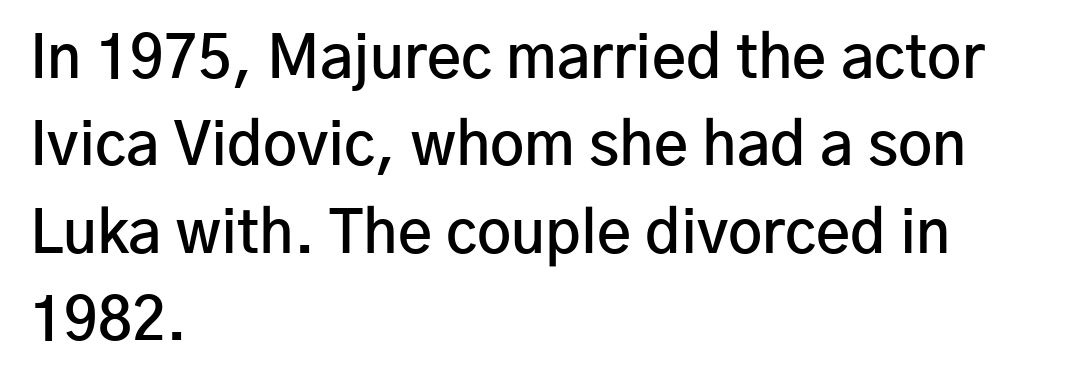
Nothing sits at the stroke ends, so this counts as sans-serif. The passage shown is not underscored anywhere. Is the letter spacing exaggerated? No — it looks like the ordinary default. Compared with typical paragraphs, the rows here are spaced about the same. The passage shown is typed in a proportional face where columns would drift. Every character sits straight up, as roman type does.
